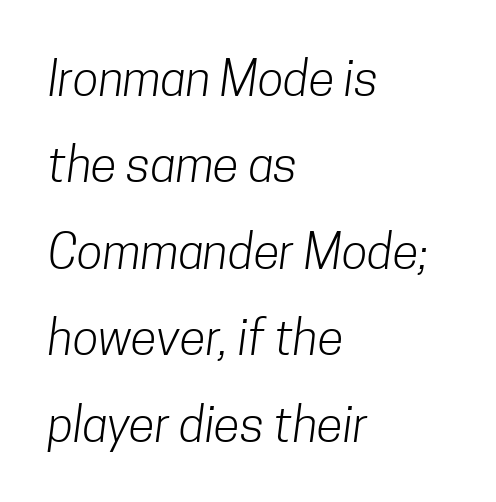
Q: Is the text bold? A: No.
Q: Is the typeface a serif or a sans-serif typeface? A: Sans-serif.
Q: Is the text underlined? A: No.
Q: How is the paragraph aligned? A: Left-aligned.
Q: Is the spacing between letters normal or unusually wide? A: Normal.
Q: Width (condensed, normal, or wide)? A: Condensed.
Q: Stroke contrast? A: Low.
Q: x-height? A: Medium.
Q: Monospaced? A: No.
